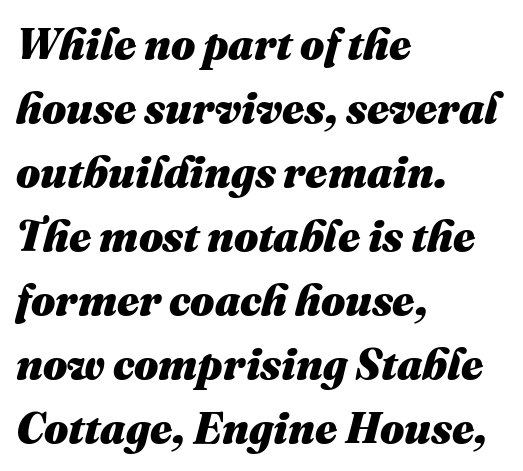
Note the varied advance widths — an 'i' is clearly narrower than an 'm'. Rule under the text: the space is simply empty. The specimen reads as italic at a glance. These lines are set flush left with a ragged right edge. The line texture is even and compact thanks to regular tracking.
